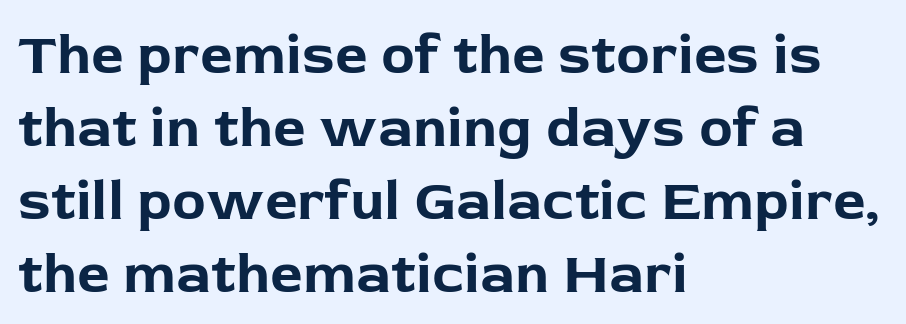
{"serif": "no", "italic": "no", "bold": "yes", "weight": "bold", "width": "normal", "stroke_contrast": "low", "x_height": "medium", "monospaced": "no", "underline": "no", "align": "left", "line_spacing": "normal", "line_spacing_ratio": 1.28, "letter_spacing": "normal", "letter_spacing_em": 0.0, "glyph_px": 57}
